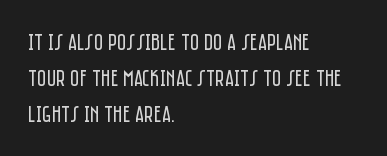
The image shows 23 px text type, upright; set left-aligned, normal line spacing (1.57x), normal letter spacing, not underlined.
